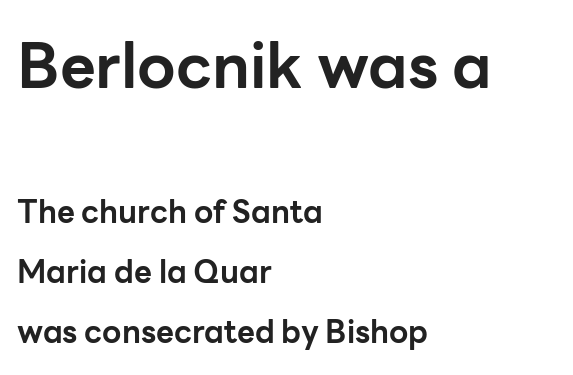
The image shows 62 px bold sans-serif type, upright; set left-aligned, loose line spacing (1.94x), normal letter spacing, not underlined; the first (top) block is 2.0x larger; low stroke contrast and a medium x-height.
